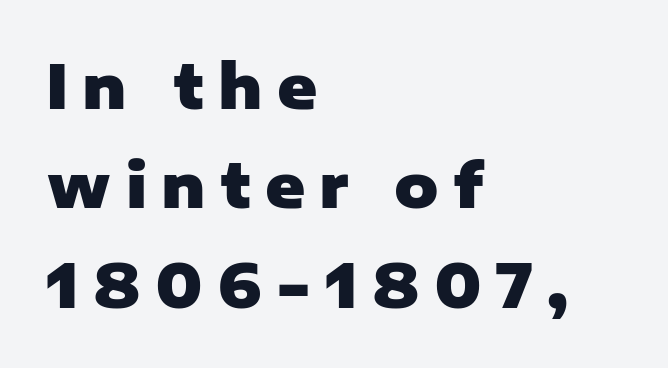
The image shows 61 px heavy sans-serif type, upright; set left-aligned, normal line spacing (1.63x), unusually wide letter spacing (+0.23 em), not underlined; low stroke contrast and a medium x-height.
